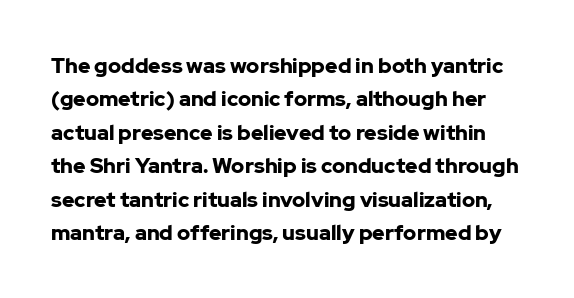
The image shows 21 px bold type, upright; set normal line spacing (1.59x), normal letter spacing, not underlined.
